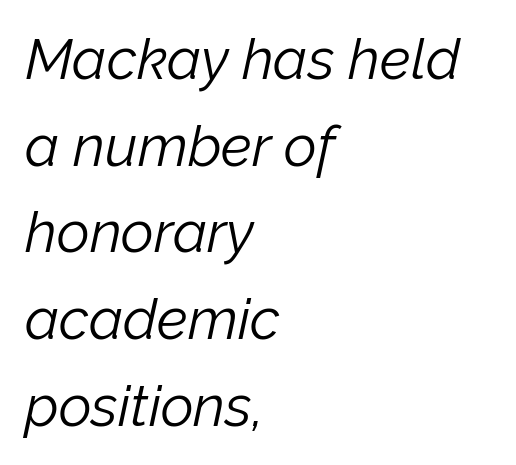
Standard letterfit; no display-style spreading of the glyphs. Horizontal alignment here is leftward, the default for most running prose. Counters stay open thanks to moderate or lighter strokes. The rendering applies a slant to the glyphs. Here the designer chose a conventional face with non-uniform glyph widths.
